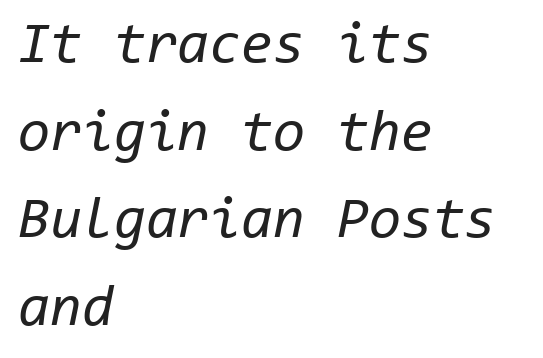
The image shows 58 px regular-weight type, italic (leaning right), monospaced; set left-aligned, normal line spacing (1.51x), normal letter spacing, not underlined; low stroke contrast and a medium x-height.
